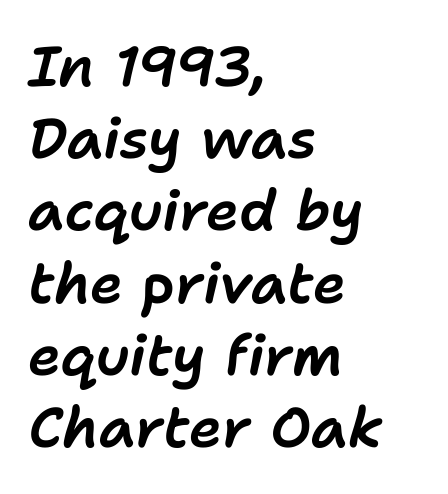
{"italic": "yes", "lean": "right", "slant_degrees": 11, "width": "normal", "stroke_contrast": "low", "x_height": "medium", "monospaced": "no", "underline": "no", "align": "left", "line_spacing": "normal", "line_spacing_ratio": 1.29, "letter_spacing": "normal", "letter_spacing_em": 0.0, "glyph_px": 56}
